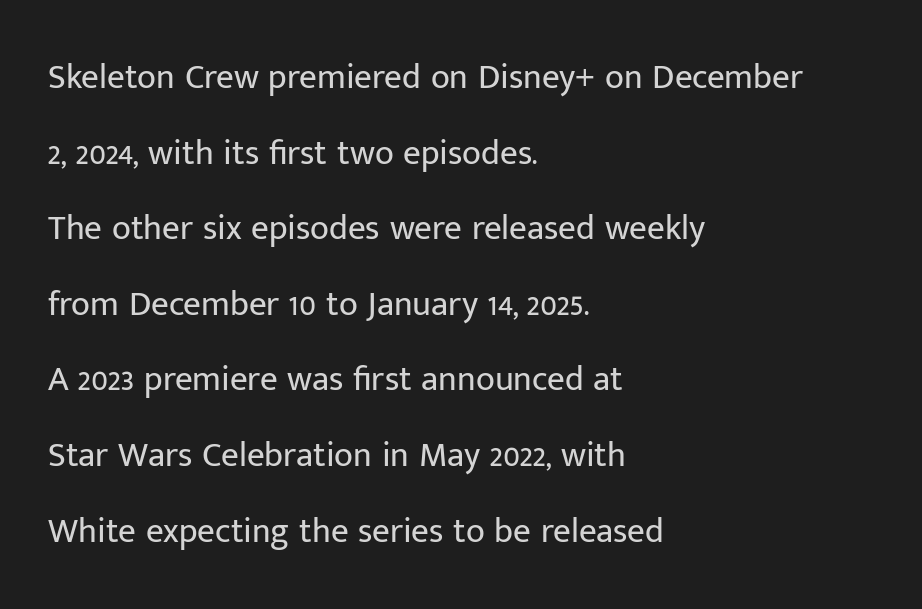
Q: Is the text bold? A: No.
Q: Is the text italic (slanted)? A: No, it is upright.
Q: Is the typeface a serif or a sans-serif typeface? A: Sans-serif.
Q: Is the text underlined? A: No.
Q: How is the paragraph aligned? A: Left-aligned.
Q: Is the spacing between letters normal or unusually wide? A: Normal.
Q: Is the spacing between lines tight, normal or loose? A: Loose.
Q: Width (condensed, normal, or wide)? A: Normal.
Q: Stroke contrast? A: Low.
Q: x-height? A: Medium.
Q: Monospaced? A: No.
